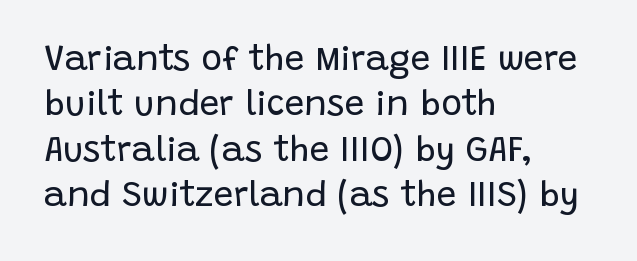
{"serif": "no", "italic": "no", "bold": "no", "weight": "regular", "width": "normal", "stroke_contrast": "low", "x_height": "large", "monospaced": "no", "underline": "no", "align": "left", "line_spacing": "normal", "line_spacing_ratio": 1.3, "letter_spacing": "normal", "letter_spacing_em": 0.0, "glyph_px": 35}
